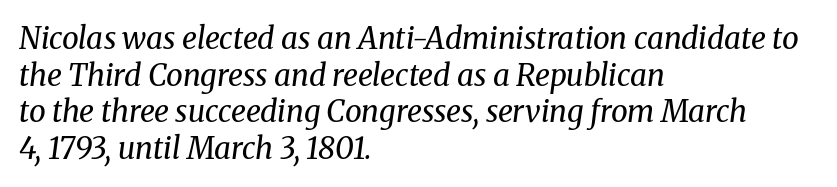
{"serif": "yes", "italic": "yes", "lean": "right", "slant_degrees": 8, "bold": "no", "weight": "regular", "width": "normal", "stroke_contrast": "medium", "x_height": "medium", "monospaced": "no", "underline": "no", "align": "left", "line_spacing_ratio": 1.22, "letter_spacing": "normal", "letter_spacing_em": 0.0, "glyph_px": 30}
